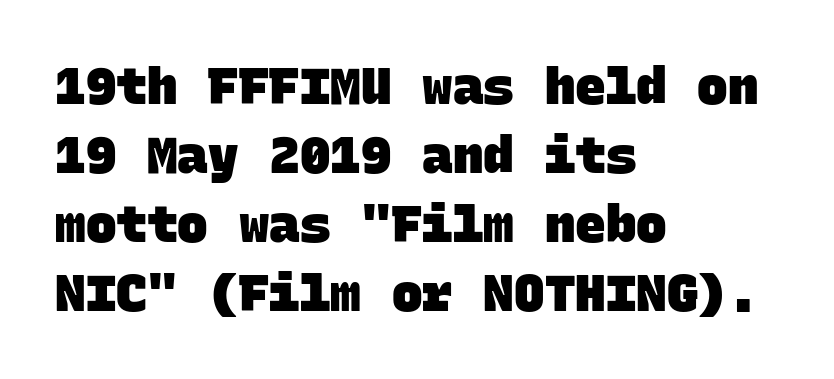
The image shows 51 px heavy sans-serif type, monospaced; set left-aligned, normal line spacing (1.35x), normal letter spacing, not underlined; low stroke contrast and a large x-height.
